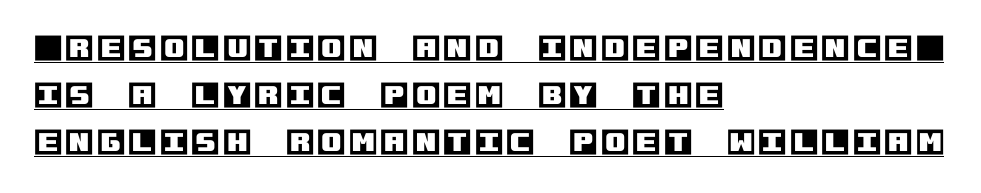
{"italic": "no", "width": "normal", "x_height": "large", "underline": "yes", "align": "left", "line_spacing": "normal", "line_spacing_ratio": 1.62, "glyph_px": 29}
